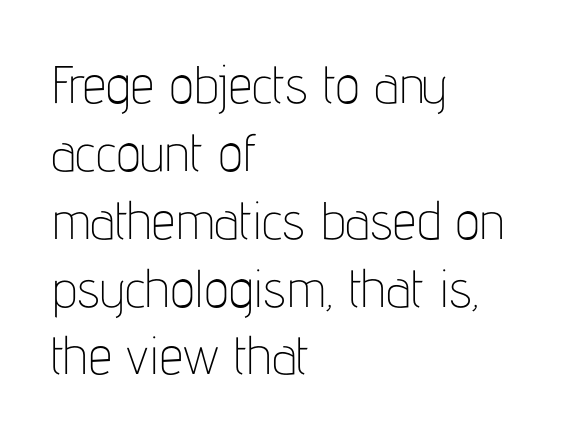
The image shows 53 px thin, condensed sans-serif type, upright; set left-aligned, normal line spacing (1.28x), normal letter spacing, not underlined; low stroke contrast and a medium x-height.
